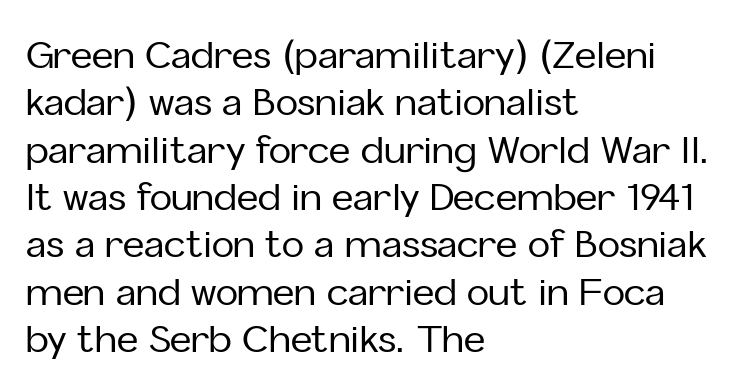
Q: Is the text italic (slanted)? A: No, it is upright.
Q: Is the typeface a serif or a sans-serif typeface? A: Sans-serif.
Q: Is the text underlined? A: No.
Q: How is the paragraph aligned? A: Left-aligned.
Q: Is the spacing between letters normal or unusually wide? A: Normal.
Q: Is the spacing between lines tight, normal or loose? A: Normal.
Q: Width (condensed, normal, or wide)? A: Normal.
Q: Stroke contrast? A: Low.
Q: x-height? A: Medium.
Q: Monospaced? A: No.
